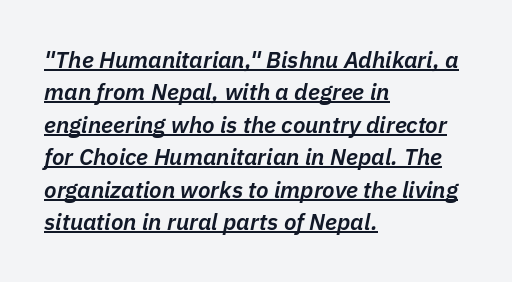
The passage shown leans; its letterforms are oblique. One glance says typical: line gaps are just what's usual. This rendering leaves character spacing at its baseline value. Summary of weight: moderately heavy, a semibold. Notice how the passage keeps a crisp vertical edge on the left only.
